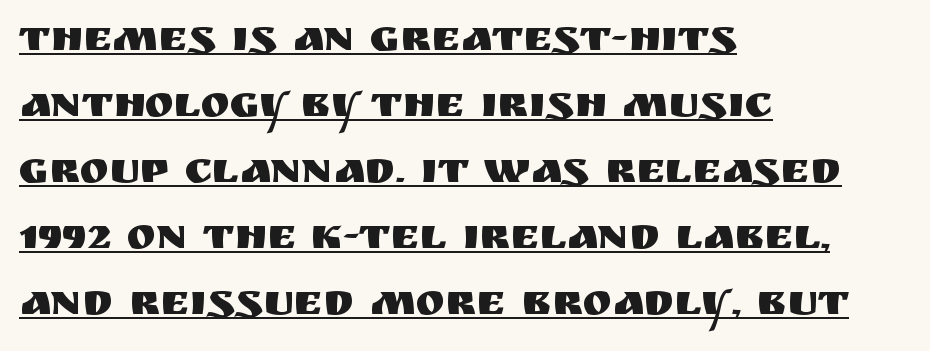
Italic? Not at all — the glyphs are vertical. Are there feet on the stems? There aren't — it's a sans. Note the varied advance widths — an 'i' is clearly narrower than an 'm'. Regarding leading, the lines here are spaced in the standard way.
